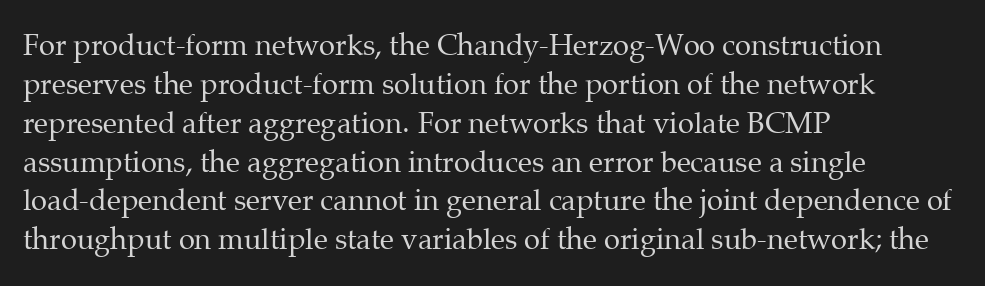
Q: Is the text bold? A: No.
Q: Is the text italic (slanted)? A: No, it is upright.
Q: Is the typeface a serif or a sans-serif typeface? A: Serif.
Q: Is the text underlined? A: No.
Q: How is the paragraph aligned? A: Left-aligned.
Q: Is the spacing between letters normal or unusually wide? A: Normal.
Q: Is the spacing between lines tight, normal or loose? A: Normal.
Q: Width (condensed, normal, or wide)? A: Normal.
Q: Stroke contrast? A: Medium.
Q: x-height? A: Medium.
Q: Monospaced? A: No.
